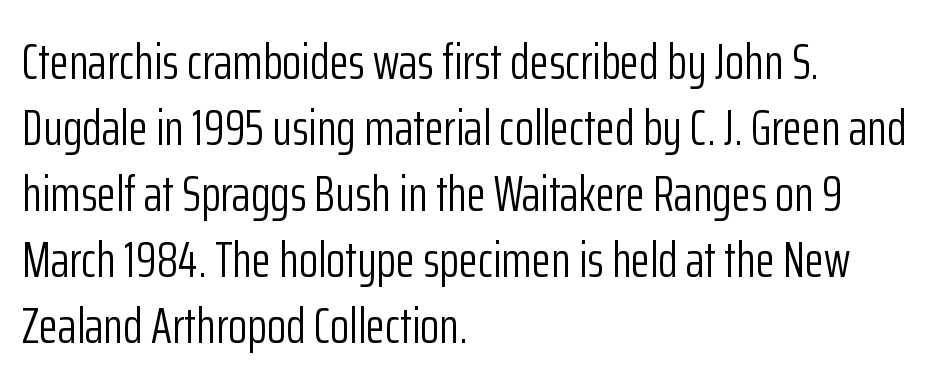
Q: Is the text bold? A: No.
Q: Is the text italic (slanted)? A: No, it is upright.
Q: Is the typeface a serif or a sans-serif typeface? A: Sans-serif.
Q: Is the text underlined? A: No.
Q: How is the paragraph aligned? A: Left-aligned.
Q: Is the spacing between letters normal or unusually wide? A: Normal.
Q: Is the spacing between lines tight, normal or loose? A: Normal.
Q: Width (condensed, normal, or wide)? A: Condensed.
Q: Stroke contrast? A: Low.
Q: x-height? A: Medium.
Q: Monospaced? A: No.
